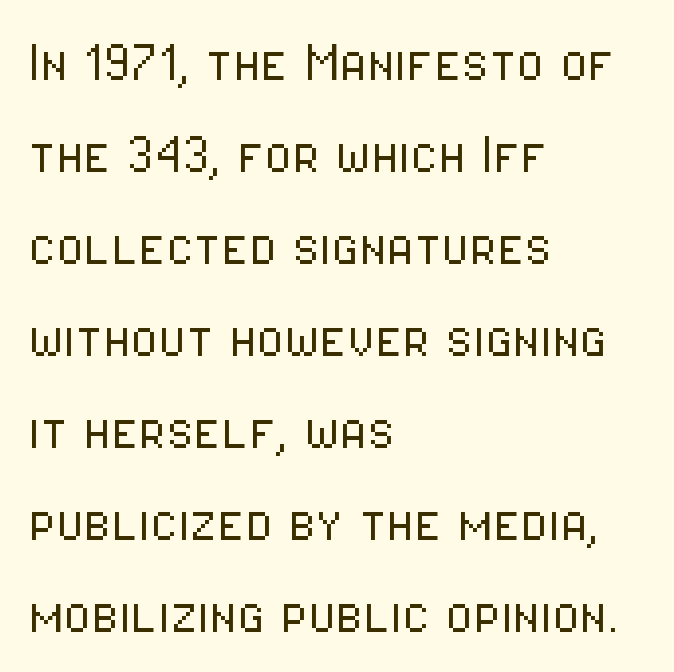
{"serif": "no", "italic": "no", "bold": "no", "weight": "light", "width": "condensed", "stroke_contrast": "low", "x_height": "medium", "monospaced": "no", "underline": "no", "align": "left", "line_spacing": "normal", "line_spacing_ratio": 1.46, "letter_spacing": "normal", "letter_spacing_em": 0.0, "glyph_px": 63}
